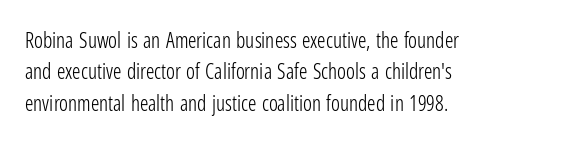
{"italic": "no", "bold": "no", "underline": "no", "align": "left", "line_spacing": "normal", "line_spacing_ratio": 1.5, "letter_spacing": "normal", "letter_spacing_em": 0.0, "glyph_px": 21}
